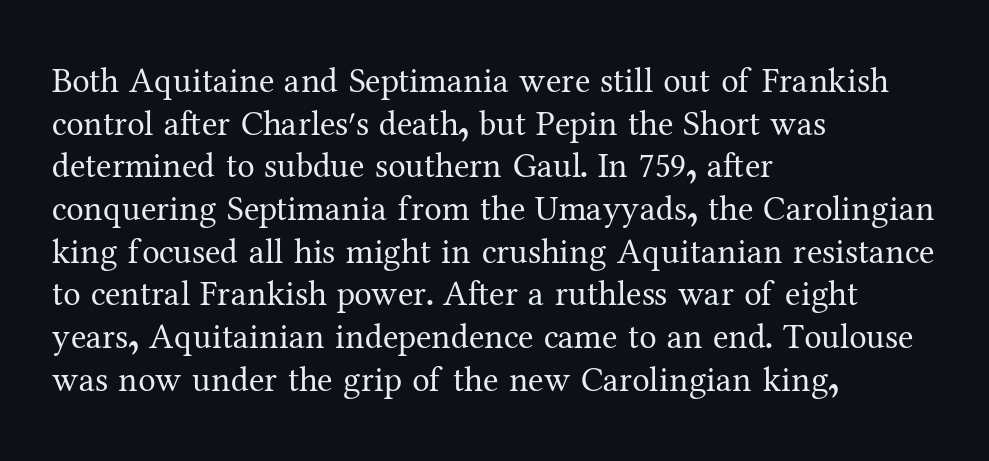
What stands out about the letter spacing? Nothing — it is the standard amount. Summary of weight: not heavy and not bold. Reading down the block, your eye returns to a fixed left position each line. Quick note: not italic, upright. This sample uses a serif face. The space beneath each line is pristine and unruled.
